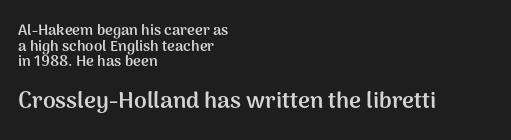
Q: Is the text bold? A: Yes.
Q: Is the text italic (slanted)? A: No, it is upright.
Q: Is the text underlined? A: No.
Q: How is the paragraph aligned? A: Left-aligned.
Q: Is the spacing between letters normal or unusually wide? A: Normal.
Q: Is the spacing between lines tight, normal or loose? A: Tight.
Q: Which block of text is set in a larger size, the first (top) or the second (bottom)? A: The second (bottom) one.
